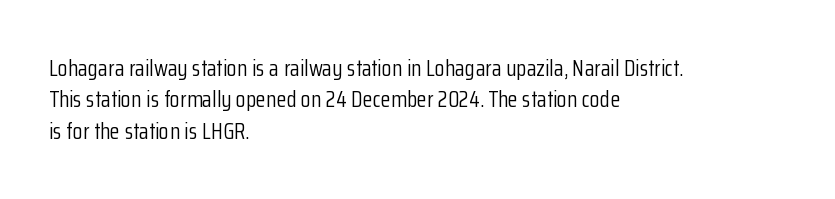
The image shows 23 px text type, upright; set left-aligned, normal line spacing (1.36x), normal letter spacing, not underlined.
